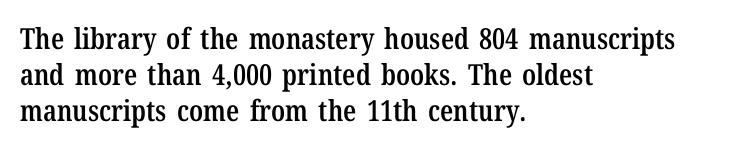
Character widths vary here, with narrow letters taking less room than wide ones. A semibold gives these letters moderate extra thickness, short of bold. Notice how the stems are strictly vertical — no italics here. Each letter's strokes conclude with small projecting serifs. Between one letter and the next there's only the usual sliver of space. This block has exactly the height ordinary leading produces.
